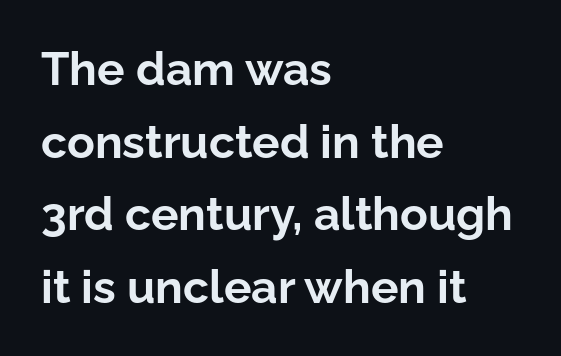
The image shows 46 px bold sans-serif type, upright; set left-aligned, normal line spacing (1.58x), normal letter spacing, not underlined; low stroke contrast and a medium x-height.
